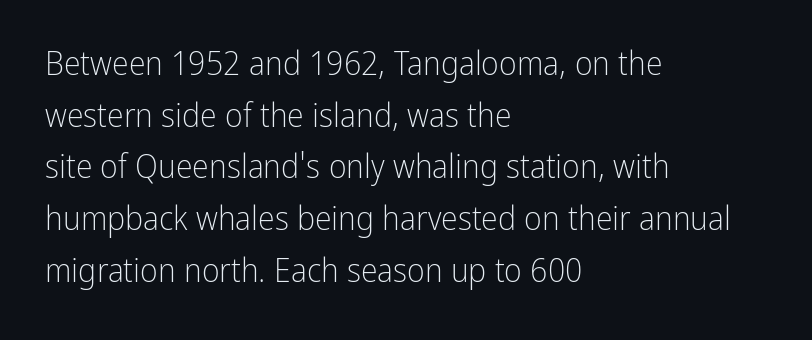
The image shows 34 px light, condensed sans-serif type, upright; set left-aligned, normal line spacing (1.52x), normal letter spacing, not underlined; low stroke contrast and a medium x-height.
